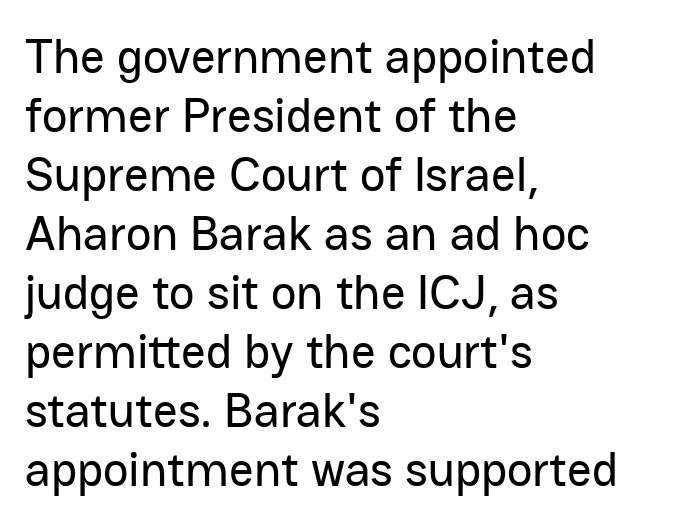
In terms of letterspacing, this is plain default setting. Are there feet on the stems? There aren't — it's a sans. The axis of the letterforms is exactly vertical. Horizontal alignment here is leftward, the default for most running prose. Honestly, there is no underline to notice here at all.
